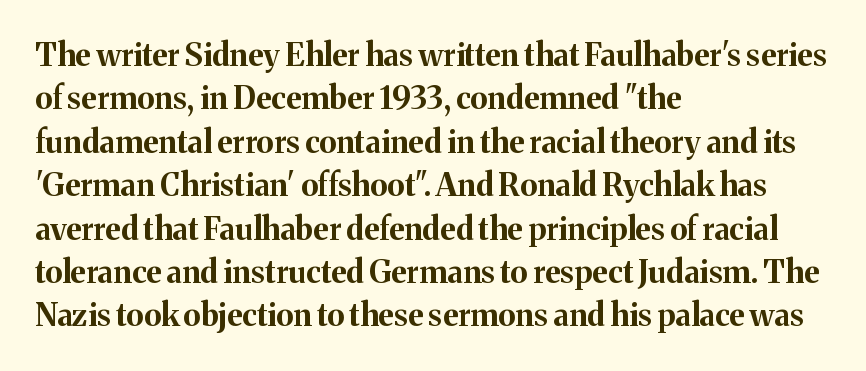
The image shows 31 px bold serif type, upright; set left-aligned, normal line spacing (1.4x), normal letter spacing, not underlined; medium stroke contrast and a medium x-height.
